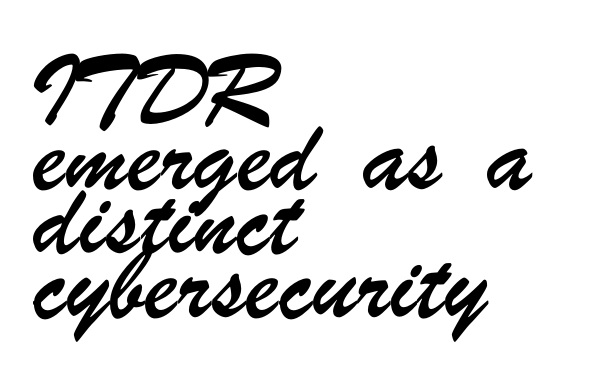
The image shows 45 px condensed sans-serif type; set left-aligned, normal line spacing (1.42x), normal letter spacing, not underlined; low stroke contrast and a small x-height.
